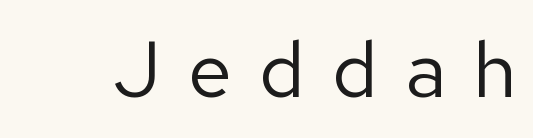
The image shows 79 px regular-weight sans-serif type, upright; set unusually wide letter spacing (+0.34 em), not underlined; low stroke contrast and a medium x-height.
